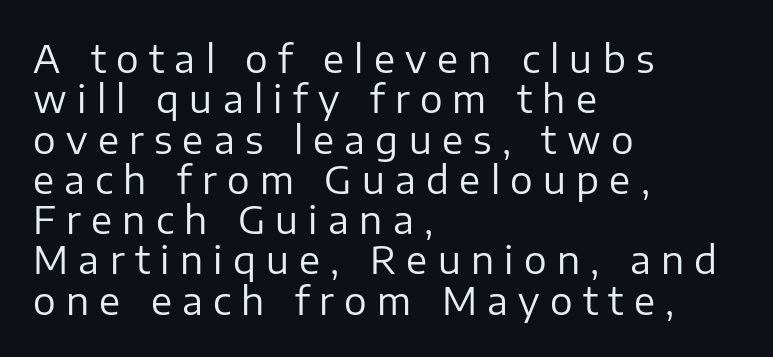
The image shows 38 px regular-weight sans-serif type, upright; set left-aligned, tight line spacing (1.06x), unusually wide letter spacing (+0.27 em), not underlined; low stroke contrast and a medium x-height.
